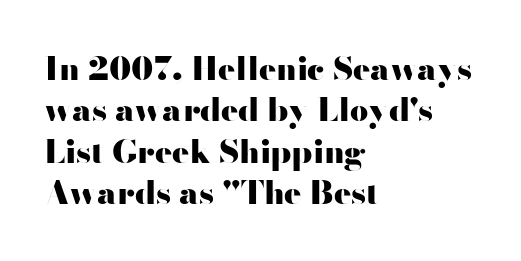
{"italic": "no", "bold": "yes", "weight": "heavy", "width": "wide", "stroke_contrast": "high", "x_height": "small", "monospaced": "no", "underline": "no", "align": "left", "line_spacing": "normal", "line_spacing_ratio": 1.29, "letter_spacing": "normal", "letter_spacing_em": 0.0, "glyph_px": 32}
